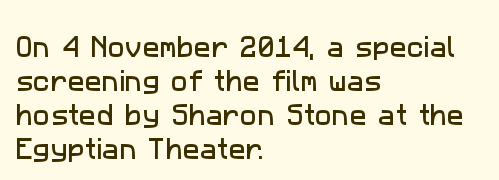
{"underline": "no", "align": "left", "line_spacing": "normal", "line_spacing_ratio": 1.48, "letter_spacing": "normal", "letter_spacing_em": 0.0, "glyph_px": 23}
